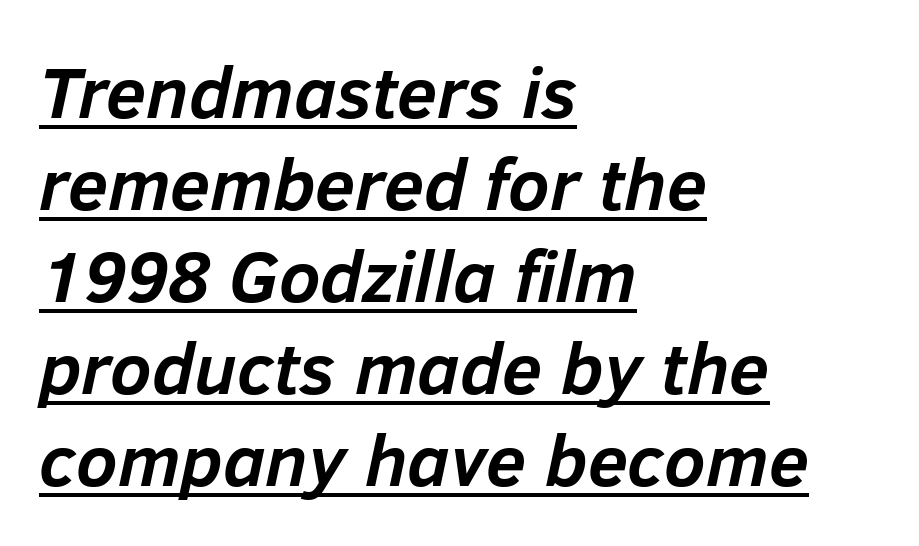
{"italic": "yes", "lean": "right", "slant_degrees": 12, "bold": "yes", "weight": "semibold", "width": "normal", "stroke_contrast": "low", "x_height": "medium", "monospaced": "no", "underline": "yes", "align": "left", "line_spacing": "normal", "line_spacing_ratio": 1.26, "letter_spacing": "normal", "letter_spacing_em": 0.0, "glyph_px": 73}
